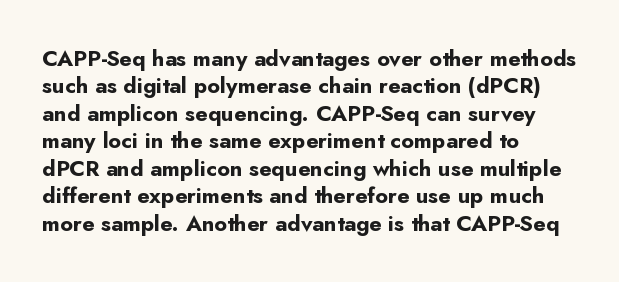
Only glyphs here, with clear space below each row. The type sits square on the baseline with zero lean. Short note: letters normally spaced. Summary of vertical rhythm: regular, with standard interline spacing. Thick stems and heavy bowls — unmistakably bold. Short and long lines alike share a common starting point at left.
